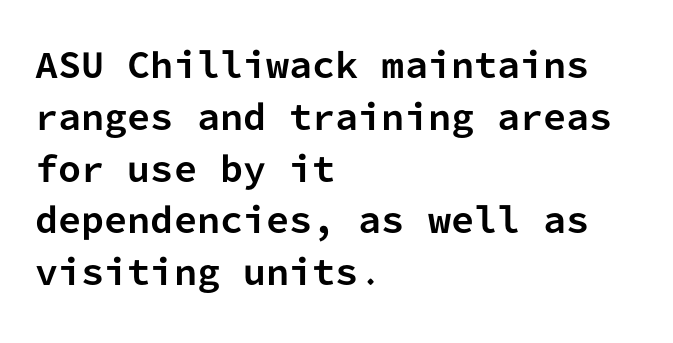
Q: Is the text bold? A: Yes.
Q: Is the text italic (slanted)? A: No, it is upright.
Q: Is the typeface a serif or a sans-serif typeface? A: Sans-serif.
Q: Is the text underlined? A: No.
Q: How is the paragraph aligned? A: Left-aligned.
Q: Is the spacing between letters normal or unusually wide? A: Normal.
Q: Is the spacing between lines tight, normal or loose? A: Normal.
Q: Width (condensed, normal, or wide)? A: Normal.
Q: Stroke contrast? A: Low.
Q: x-height? A: Medium.
Q: Monospaced? A: Yes.
